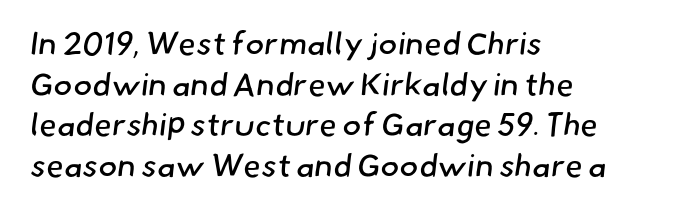
Does the copy run flush right? No — it runs flush left. Underlining? Definitely not there. Serifs: no, the terminals of the letterforms are clean. Is this a heavy cut? Hardly; it is regular or lighter. The passage shown is typed in a proportional face where columns would drift. Leading matches the norm, producing a regular column.
